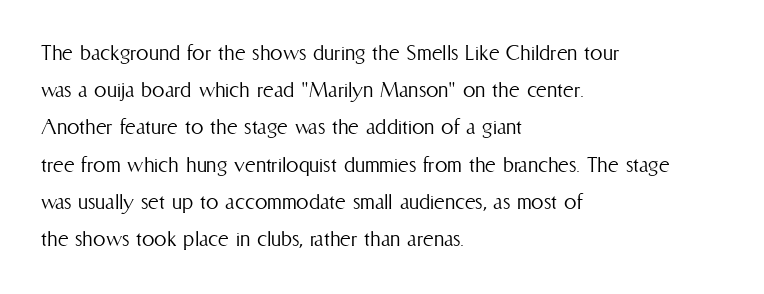
The image shows 25 px text type, upright; set left-aligned, normal line spacing (1.49x), normal letter spacing, not underlined.
